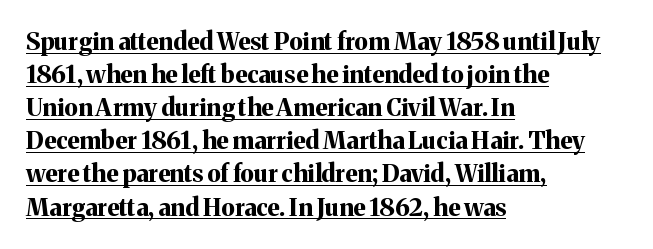
The image shows 24 px bold type, upright; set left-aligned, normal line spacing (1.38x), normal letter spacing, underlined.
